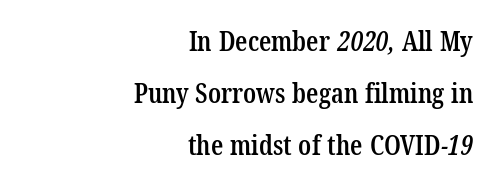
Q: Is the text bold? A: Semi-bold.
Q: Is the text underlined? A: No.
Q: How is the paragraph aligned? A: Right-aligned.
Q: Is the spacing between letters normal or unusually wide? A: Normal.
Q: Is the spacing between lines tight, normal or loose? A: Loose.
